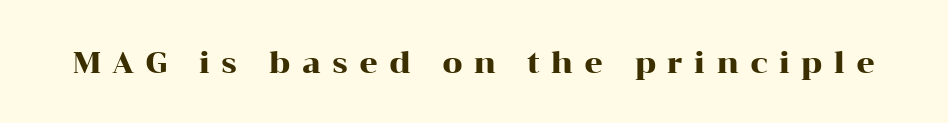
{"serif": "yes", "italic": "no", "width": "wide", "stroke_contrast": "high", "x_height": "medium", "monospaced": "no", "underline": "no", "letter_spacing": "wide", "letter_spacing_em": 0.39, "glyph_px": 29}
